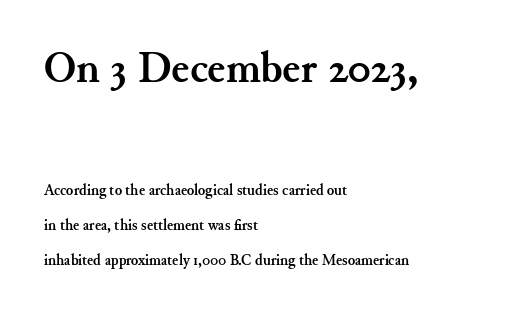
Each row of text sits above clean, open space. Do the characters align in a grid? No, the font is proportional. Notice the wide empty band between every row — that's loose leading. Strong, thick strokes mark this as bold type. The text was rendered using a seriffed face with decorative stroke endings.
